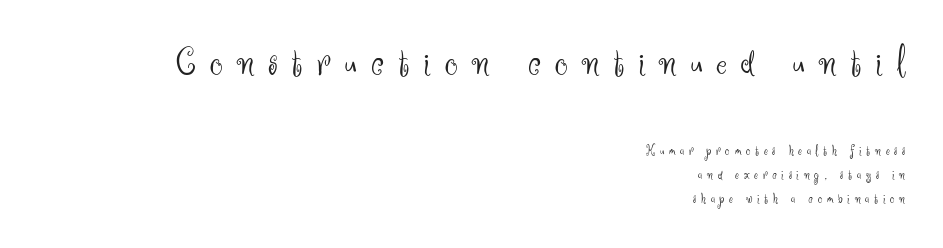
The image shows 41 px light sans-serif type, upright; set right-aligned, line spacing 1.73x, unusually wide letter spacing (+0.34 em), not underlined; the first (top) block is 2.93x larger; medium stroke contrast and a small x-height.
